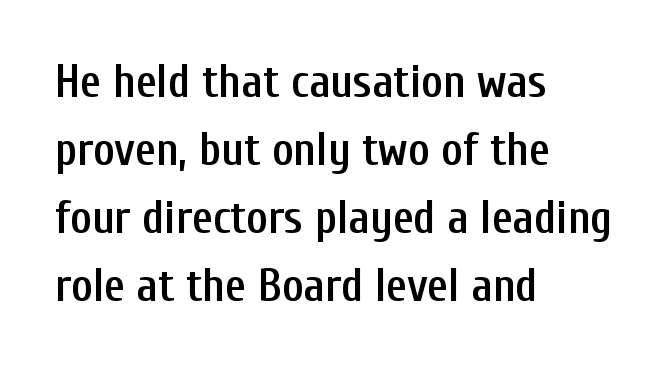
{"serif": "no", "italic": "no", "bold": "semi", "weight": "semibold", "width": "condensed", "stroke_contrast": "low", "x_height": "medium", "monospaced": "no", "underline": "no", "align": "left", "line_spacing": "normal", "line_spacing_ratio": 1.48, "letter_spacing": "normal", "letter_spacing_em": 0.0, "glyph_px": 46}
